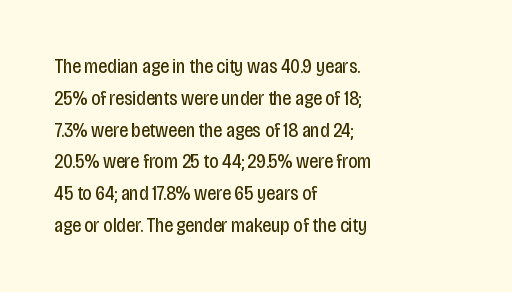
This is not heavy type; no bold has been used. Tracking here is standard; glyphs follow each other at the usual distance. Horizontal bands of white between lines are of average thickness. Underlining? Definitely not there. A student would call this left alignment; a typographer would say flush left, rag right.
